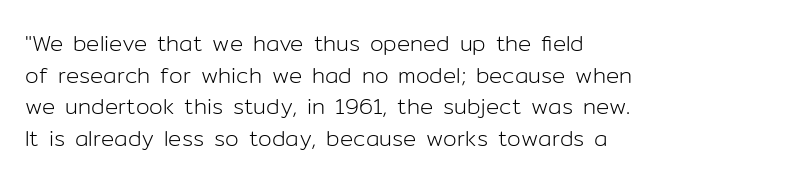
Q: Is the text bold? A: No.
Q: Is the text italic (slanted)? A: No, it is upright.
Q: Is the text underlined? A: No.
Q: How is the paragraph aligned? A: Left-aligned.
Q: Is the spacing between letters normal or unusually wide? A: Normal.
Q: Is the spacing between lines tight, normal or loose? A: Normal.
